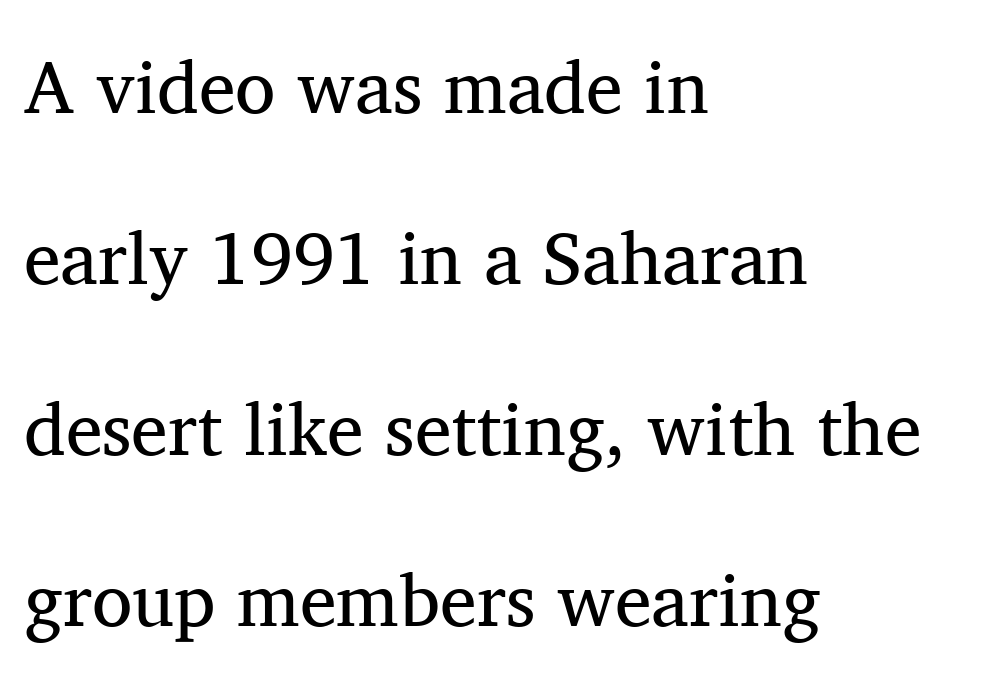
The image shows 74 px regular-weight serif type, upright; set left-aligned, loose line spacing (2.31x), normal letter spacing, not underlined; medium stroke contrast and a medium x-height.
